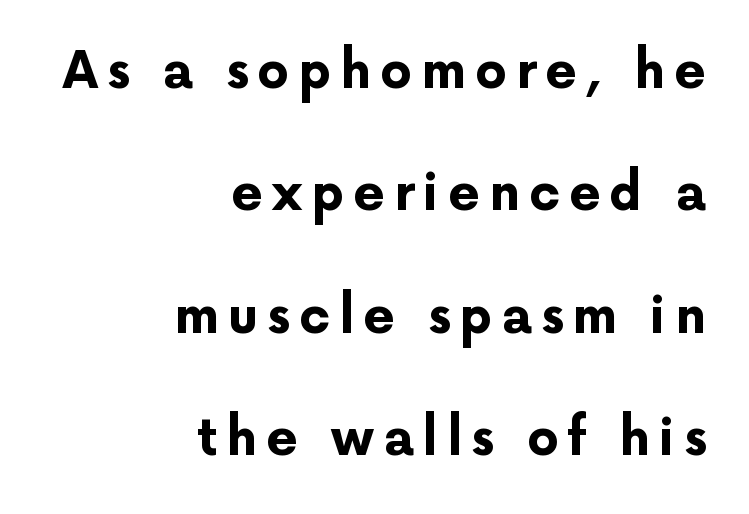
Upright lettering throughout. Typeset ragged left — the right edge is the straight one. These lines carry a lot of weight — the face is fully bold. You could not count columns in this text — the font is proportionally spaced.
